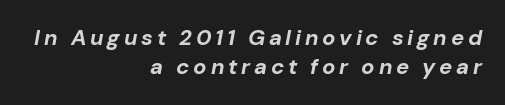
{"italic": "yes", "lean": "right", "slant_degrees": 10, "bold": "yes", "underline": "no", "align": "right", "line_spacing": "normal", "line_spacing_ratio": 1.34, "glyph_px": 22}
